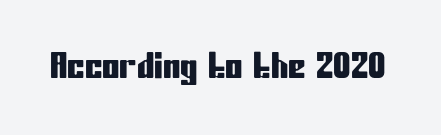
The image shows 35 px condensed sans-serif type, upright; set normal letter spacing, not underlined; low stroke contrast and a medium x-height.
